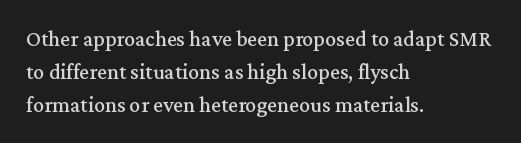
The specimen omits any rule beneath the text block's lines. Is the letter spacing exaggerated? No — it looks like the ordinary default. The typography opts for an upright posture over an oblique one. The rag falls on the right side of this text block. Baseline-to-baseline distance is the conventional proportion of letter height.
